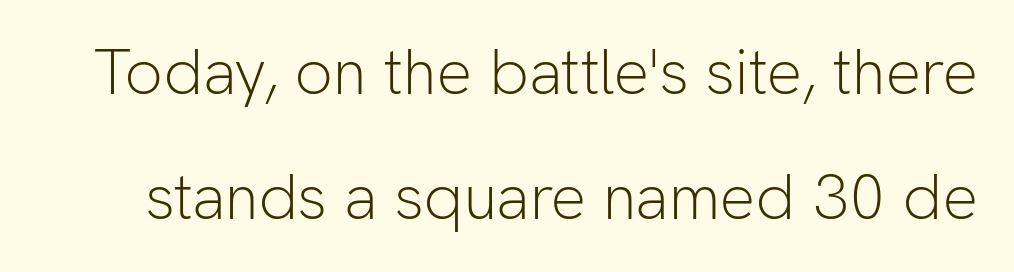
{"serif": "no", "italic": "no", "bold": "no", "weight": "light", "width": "normal", "stroke_contrast": "low", "x_height": "medium", "monospaced": "no", "underline": "no", "line_spacing": "loose", "line_spacing_ratio": 1.98, "letter_spacing": "normal", "letter_spacing_em": 0.0, "glyph_px": 63}
